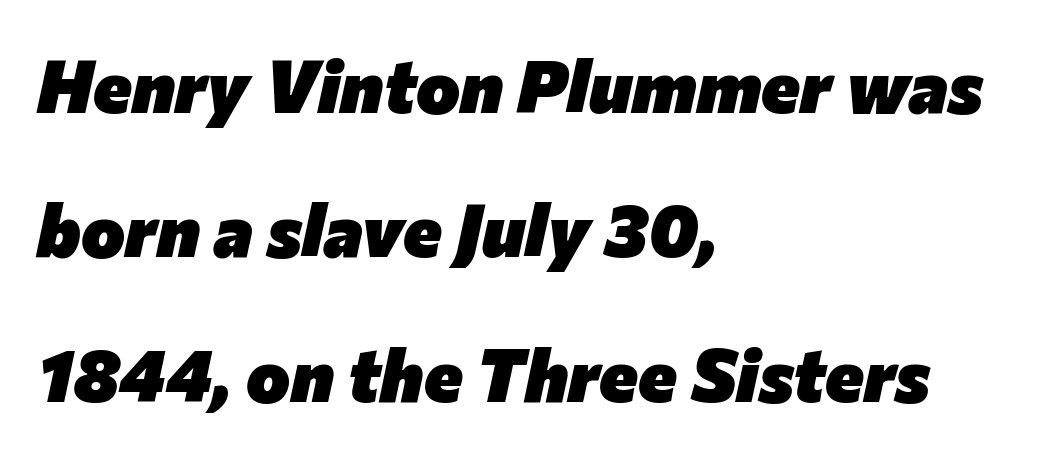
{"italic": "yes", "lean": "right", "slant_degrees": 12, "bold": "yes", "weight": "heavy", "width": "normal", "stroke_contrast": "low", "x_height": "medium", "monospaced": "no", "underline": "no", "align": "left", "line_spacing": "loose", "line_spacing_ratio": 1.95, "letter_spacing": "normal", "letter_spacing_em": 0.0, "glyph_px": 74}
